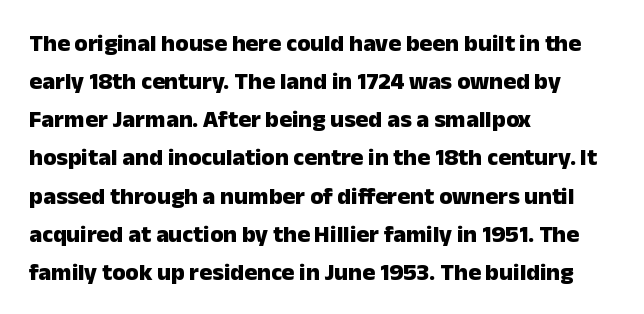
The image shows 24 px bold type, upright; set left-aligned, normal line spacing (1.59x), normal letter spacing, not underlined.
